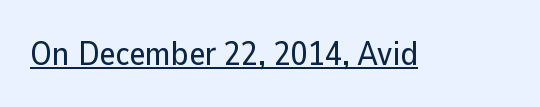
Inter-character spacing is left at the font's built-in metrics. Rendered with straight, roman letterforms. In designer terms, the underline attribute is active on this setting. The face used here is proportionally spaced, like ordinary book or web type.
